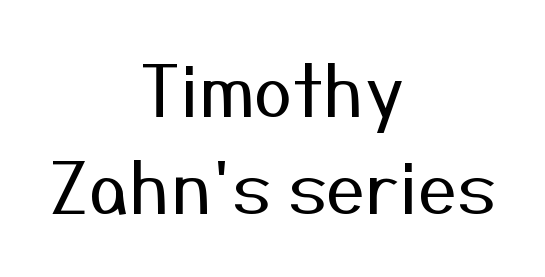
{"serif": "no", "italic": "no", "bold": "no", "weight": "regular", "width": "normal", "stroke_contrast": "medium", "x_height": "medium", "monospaced": "no", "underline": "no", "align": "center", "line_spacing": "normal", "line_spacing_ratio": 1.39, "letter_spacing": "normal", "letter_spacing_em": 0.0, "glyph_px": 70}
